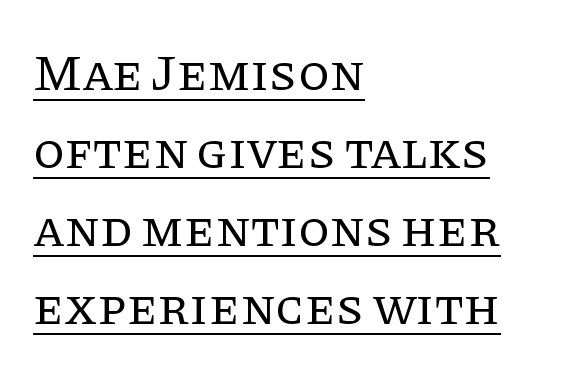
{"serif": "yes", "italic": "no", "bold": "no", "weight": "regular", "width": "normal", "stroke_contrast": "low", "x_height": "large", "monospaced": "no", "underline": "yes", "align": "left", "line_spacing": "normal", "line_spacing_ratio": 1.53, "letter_spacing": "normal", "letter_spacing_em": 0.0, "glyph_px": 51}
